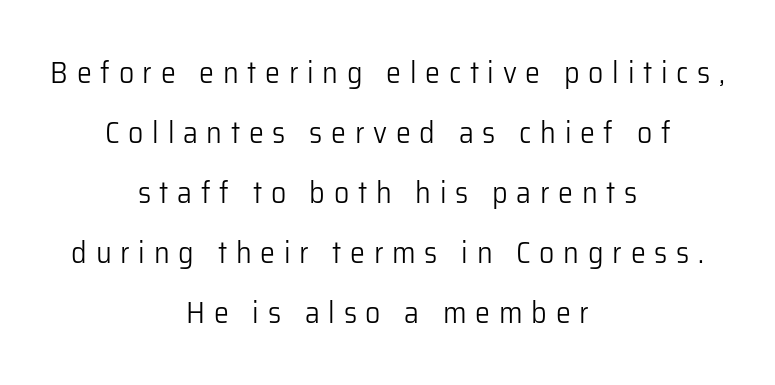
When letters stand straight like this, we call the style roman or upright. The block of text is sparse from top to bottom, with ample space between rows. Caption: face not bold, strokes unweighted. Descenders hang freely into open space.
